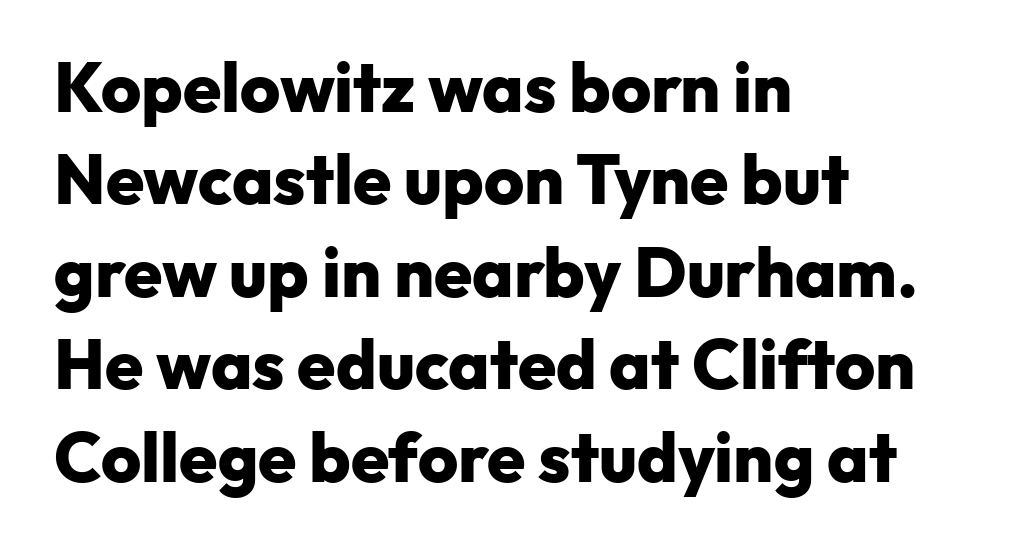
{"serif": "no", "italic": "no", "bold": "yes", "weight": "heavy", "width": "normal", "stroke_contrast": "low", "x_height": "medium", "monospaced": "no", "underline": "no", "align": "left", "line_spacing": "normal", "line_spacing_ratio": 1.34, "letter_spacing": "normal", "letter_spacing_em": 0.0, "glyph_px": 69}
